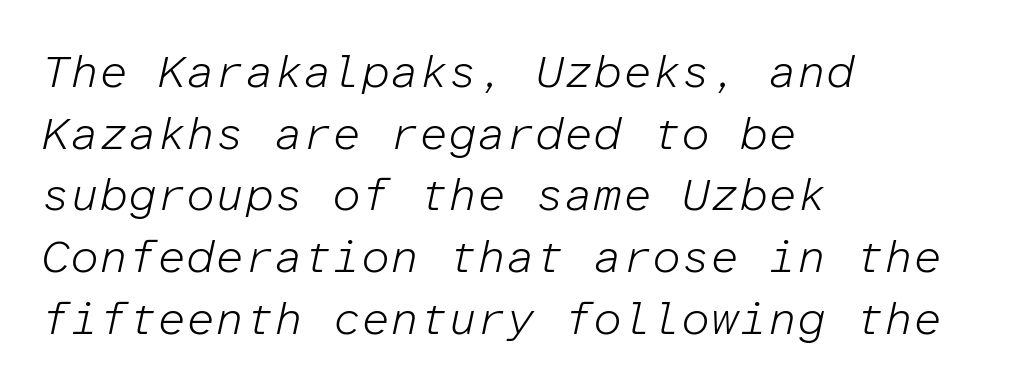
The image shows 46 px light type, italic (leaning right), monospaced; set left-aligned, normal line spacing (1.34x), normal letter spacing, not underlined; low stroke contrast and a medium x-height.
